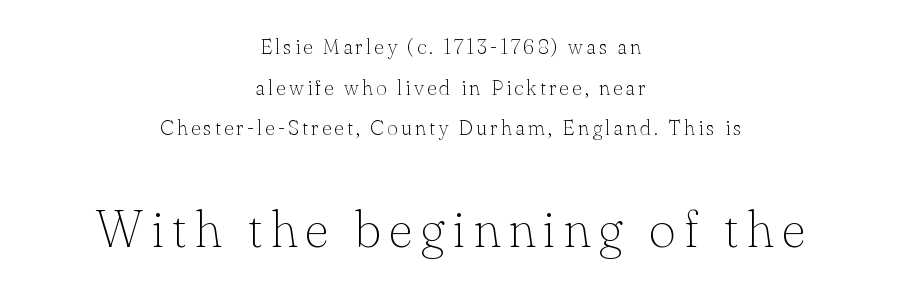
The words here are not underlined. The designer dialed line spacing up above the default. The strokes carry an ordinary text weight at most. This sample has the flowing, uneven cadence of proportional lettering. The typesetter chose a symmetrical, centered arrangement here. Does the bottom block carry the larger type? Yes, it does.
